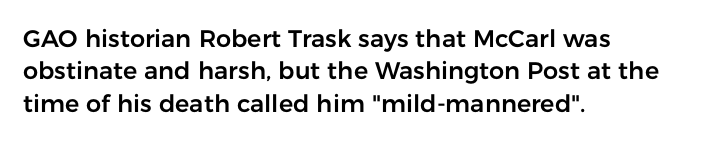
Glyph-to-glyph distance matches everyday printed text. Teacher's note: observe the even left margin — that is flush-left alignment. Type without underlining. This sample keeps an unexceptional amount of space between lines. This is roman type, the default non-slanted kind.
